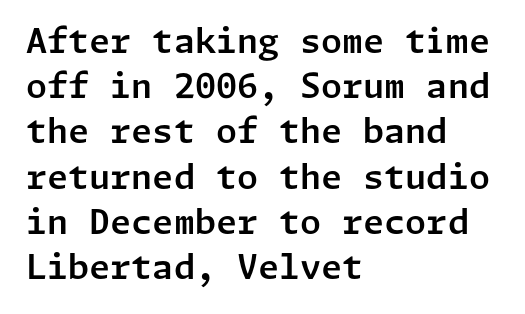
{"serif": "no", "italic": "no", "width": "normal", "stroke_contrast": "low", "x_height": "medium", "underline": "no", "align": "left", "line_spacing": "normal", "line_spacing_ratio": 1.33, "letter_spacing": "normal", "letter_spacing_em": 0.0, "glyph_px": 34}
